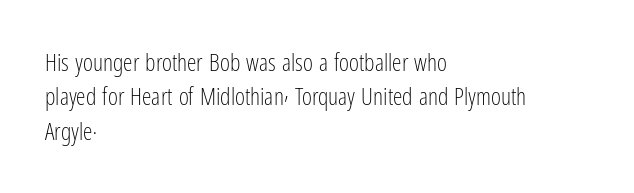
The image shows 24 px text type, upright; set left-aligned, normal line spacing (1.43x), normal letter spacing, not underlined.
